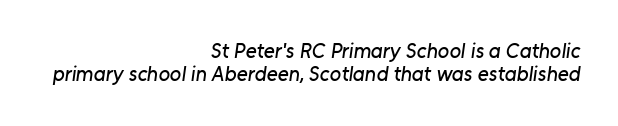
The image shows 21 px text type; set right-aligned, tight line spacing (1.1x), normal letter spacing, not underlined.
